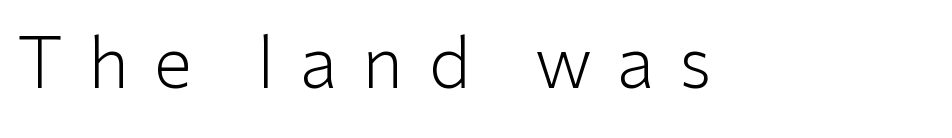
Q: Is the text bold? A: No.
Q: Is the text italic (slanted)? A: No, it is upright.
Q: Is the typeface a serif or a sans-serif typeface? A: Sans-serif.
Q: Is the text underlined? A: No.
Q: Is the spacing between letters normal or unusually wide? A: Unusually wide.
Q: Width (condensed, normal, or wide)? A: Normal.
Q: Stroke contrast? A: Low.
Q: x-height? A: Medium.
Q: Monospaced? A: No.
